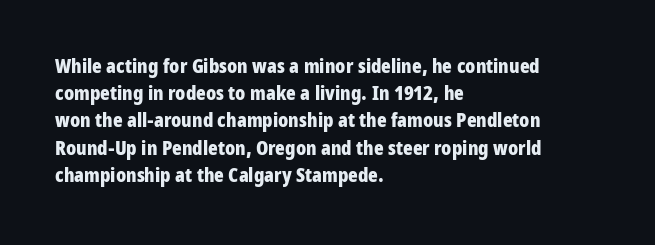
{"italic": "no", "bold": "yes", "underline": "no", "align": "left", "line_spacing": "normal", "line_spacing_ratio": 1.36, "letter_spacing": "normal", "letter_spacing_em": 0.0, "glyph_px": 20}
